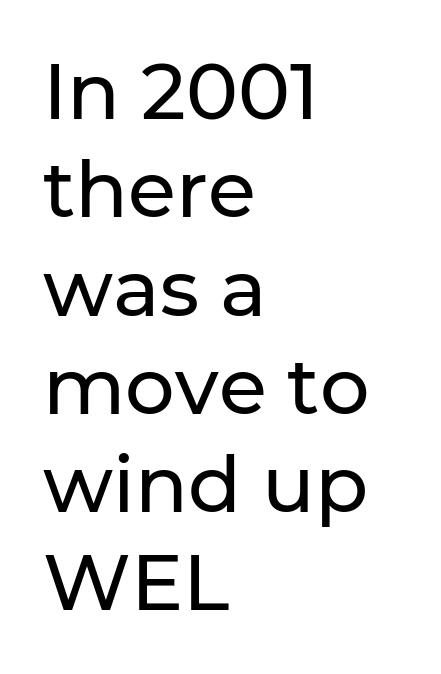
These lines stack with their left ends in a neat column. Regular leading. Students, note that the glyphs here touch the page at normal intervals. Notice how the stems are strictly vertical — no italics here.
